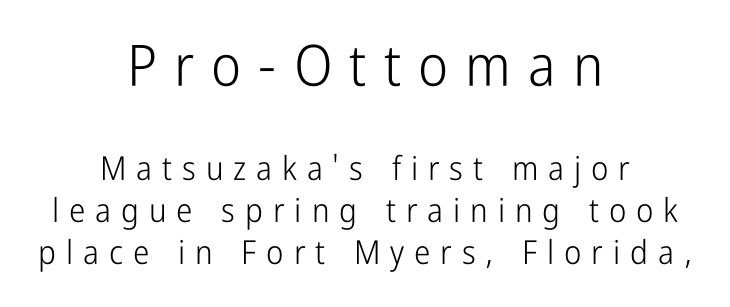
The image shows 57 px light, condensed sans-serif type, upright; set centered, normal line spacing (1.26x), unusually wide letter spacing (+0.3 em), not underlined; the first (top) block is 1.73x larger; low stroke contrast and a medium x-height.
